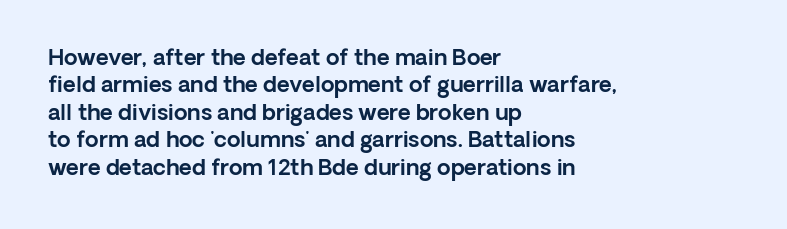
The image shows 22 px text type, upright; set left-aligned, normal line spacing (1.25x), normal letter spacing, not underlined.
